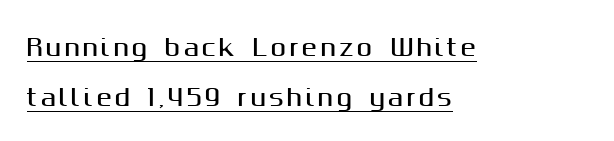
The image shows 23 px text type, upright; set left-aligned, loose line spacing (2.17x), underlined.
